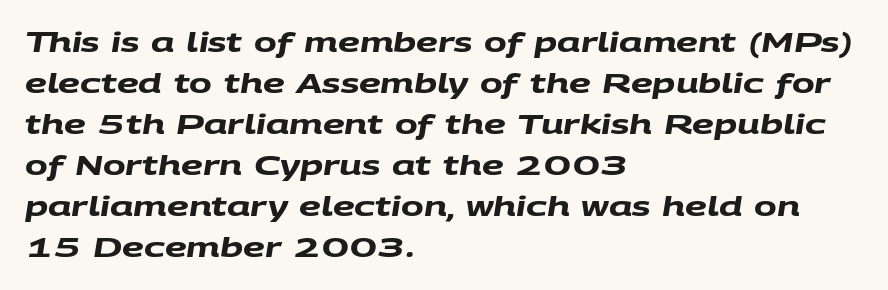
{"bold": "yes", "underline": "no", "align": "left", "line_spacing": "normal", "line_spacing_ratio": 1.52, "letter_spacing": "normal", "letter_spacing_em": 0.0, "glyph_px": 27}
